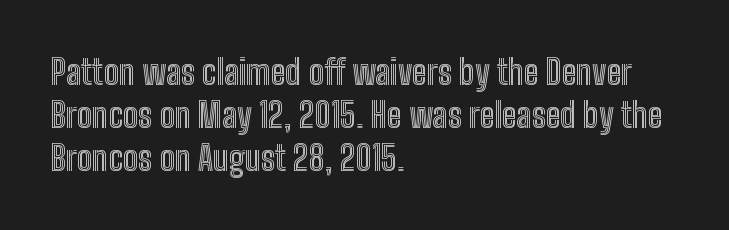
{"italic": "no", "width": "condensed", "x_height": "medium", "monospaced": "no", "underline": "no", "align": "left", "line_spacing": "normal", "line_spacing_ratio": 1.26, "letter_spacing": "normal", "letter_spacing_em": 0.0, "glyph_px": 34}
